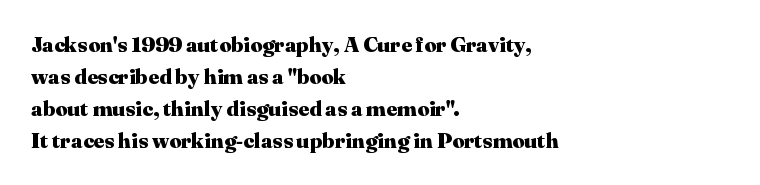
The image shows 21 px bold type, upright; set left-aligned, normal line spacing (1.52x), normal letter spacing, not underlined.
